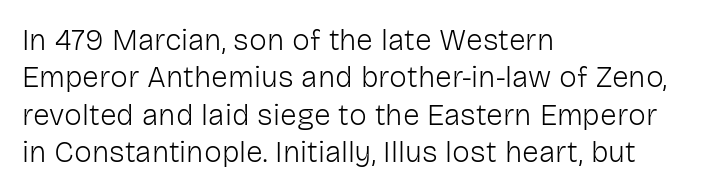
Q: Is the text bold? A: No.
Q: Is the text italic (slanted)? A: No, it is upright.
Q: Is the typeface a serif or a sans-serif typeface? A: Sans-serif.
Q: Is the text underlined? A: No.
Q: How is the paragraph aligned? A: Left-aligned.
Q: Is the spacing between letters normal or unusually wide? A: Normal.
Q: Is the spacing between lines tight, normal or loose? A: Normal.
Q: Width (condensed, normal, or wide)? A: Normal.
Q: Stroke contrast? A: Low.
Q: x-height? A: Medium.
Q: Monospaced? A: No.
